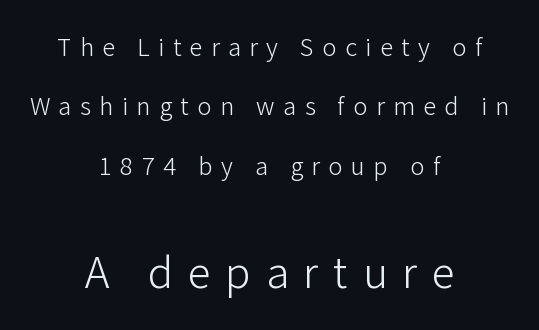
The image shows 42 px light sans-serif type, upright; set centered, loose line spacing (2.47x), unusually wide letter spacing (+0.35 em), not underlined; the second (bottom) block is 1.75x larger; low stroke contrast and a medium x-height.
